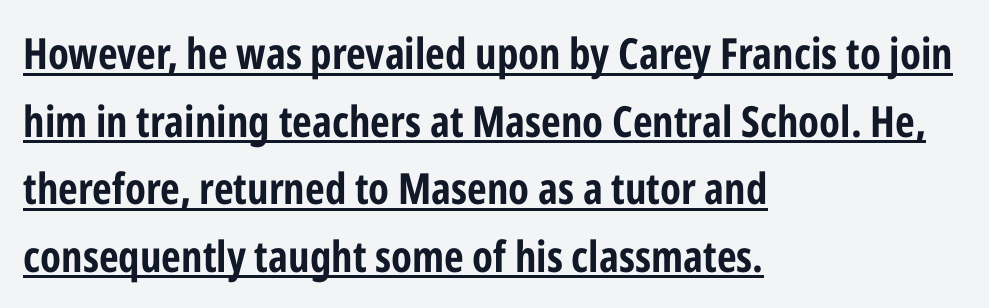
Q: Is the text bold? A: Yes.
Q: Is the text italic (slanted)? A: No, it is upright.
Q: Is the typeface a serif or a sans-serif typeface? A: Sans-serif.
Q: Is the text underlined? A: Yes.
Q: How is the paragraph aligned? A: Left-aligned.
Q: Is the spacing between letters normal or unusually wide? A: Normal.
Q: Is the spacing between lines tight, normal or loose? A: Normal.
Q: Width (condensed, normal, or wide)? A: Condensed.
Q: Stroke contrast? A: Low.
Q: x-height? A: Medium.
Q: Monospaced? A: No.
